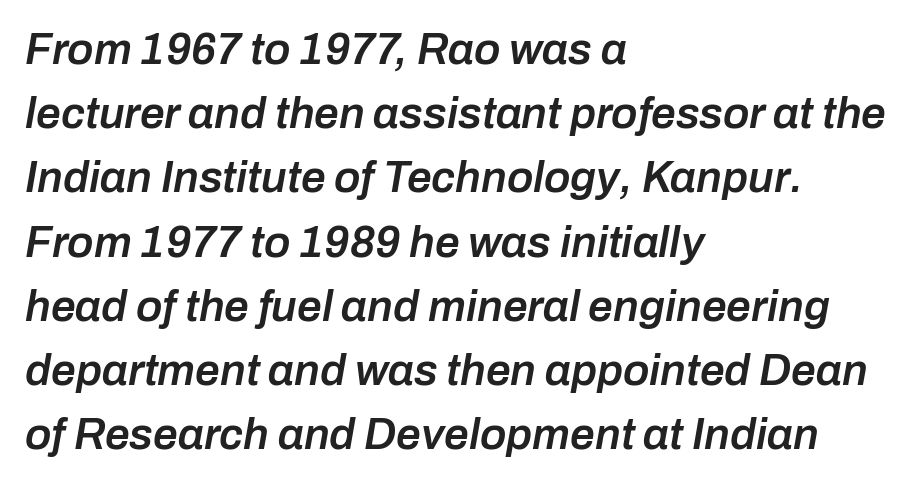
The image shows 44 px semibold type, italic (leaning right); set left-aligned, normal line spacing (1.46x), normal letter spacing, not underlined; low stroke contrast and a medium x-height.
